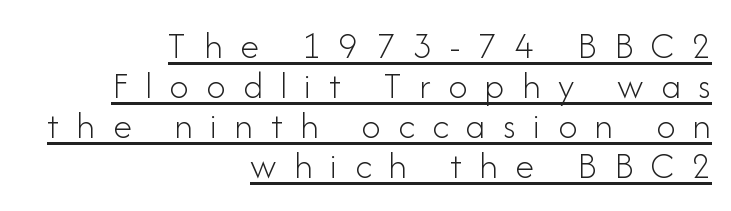
The image shows 38 px light sans-serif type, upright; set right-aligned, tight line spacing (1.05x), unusually wide letter spacing (+0.46 em), underlined; low stroke contrast and a small x-height.
